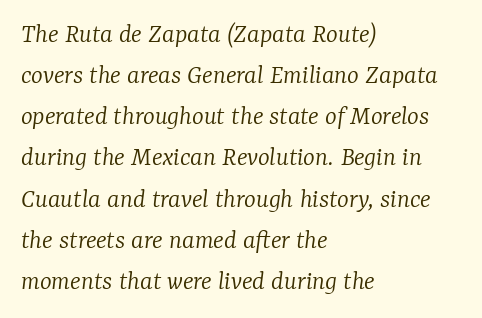
Q: Is the text bold? A: No.
Q: Is the text italic (slanted)? A: Yes, it leans right by about 7 degrees.
Q: Is the typeface a serif or a sans-serif typeface? A: Serif.
Q: Is the text underlined? A: No.
Q: How is the paragraph aligned? A: Left-aligned.
Q: Is the spacing between letters normal or unusually wide? A: Normal.
Q: Is the spacing between lines tight, normal or loose? A: Normal.
Q: Width (condensed, normal, or wide)? A: Normal.
Q: Stroke contrast? A: Low.
Q: x-height? A: Medium.
Q: Monospaced? A: No.
